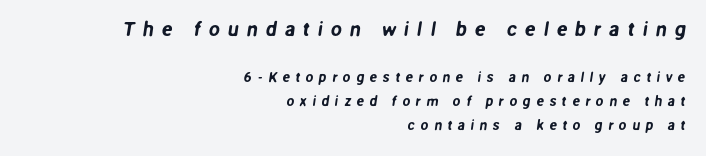
Q: Is the text underlined? A: No.
Q: How is the paragraph aligned? A: Right-aligned.
Q: Is the spacing between letters normal or unusually wide? A: Unusually wide.
Q: Which block of text is set in a larger size, the first (top) or the second (bottom)? A: The first (top) one.
